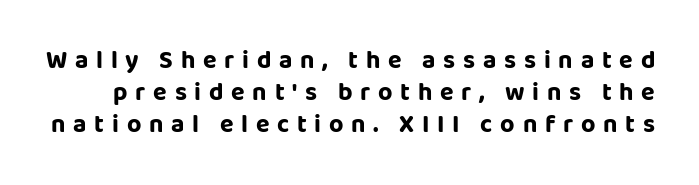
Unlike italic type, these characters show no tilt at all. The block of text has a typical density, with ordinary space between rows. This rendering widens character spacing well past its baseline value. The area under the type is left untouched.
